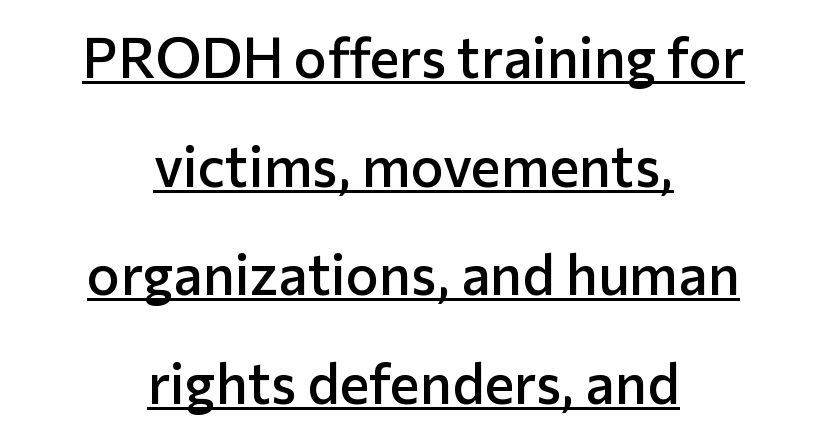
The image shows 56 px semibold sans-serif type, upright; set centered, loose line spacing (1.94x), normal letter spacing, underlined; low stroke contrast and a medium x-height.
